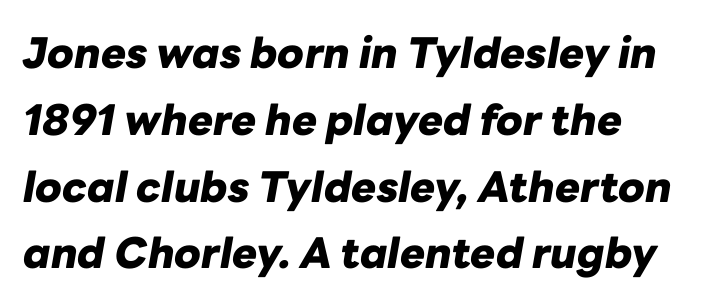
Words appear dense and cohesive because spacing is normal. Interline gaps are of average width in this sample. As a designer I'd log this as weight 700, bold. The face used here has a pronounced slope to its letters. The area under the type is left untouched. Each letter keeps its own natural width here, so spacing adapts to shape.
